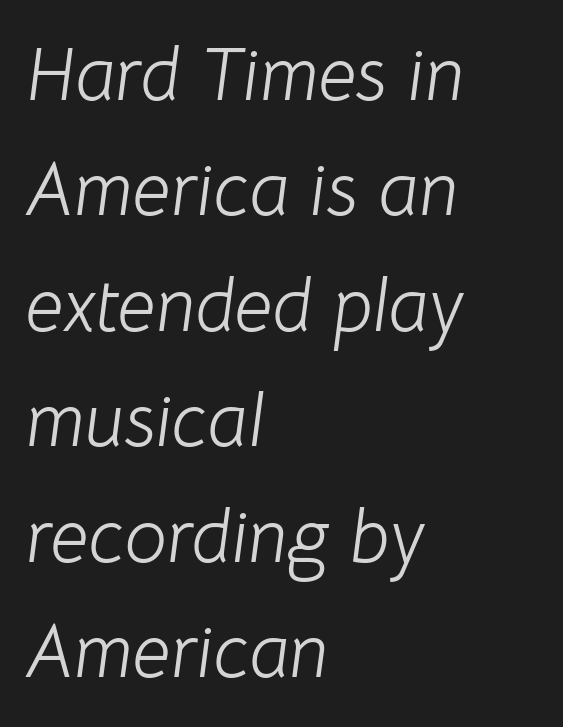
Q: Is the text bold? A: No.
Q: Is the text italic (slanted)? A: Yes, it leans right by about 8 degrees.
Q: Is the text underlined? A: No.
Q: How is the paragraph aligned? A: Left-aligned.
Q: Is the spacing between letters normal or unusually wide? A: Normal.
Q: Is the spacing between lines tight, normal or loose? A: Normal.
Q: Width (condensed, normal, or wide)? A: Normal.
Q: Stroke contrast? A: Low.
Q: x-height? A: Medium.
Q: Monospaced? A: No.
